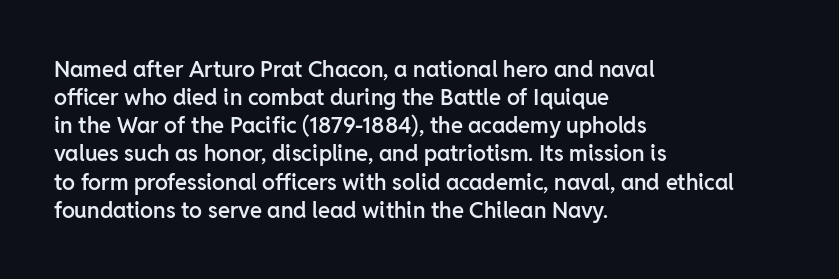
Q: Is the text bold? A: Semi-bold.
Q: Is the text italic (slanted)? A: No, it is upright.
Q: Is the text underlined? A: No.
Q: How is the paragraph aligned? A: Left-aligned.
Q: Is the spacing between letters normal or unusually wide? A: Normal.
Q: Is the spacing between lines tight, normal or loose? A: Normal.
